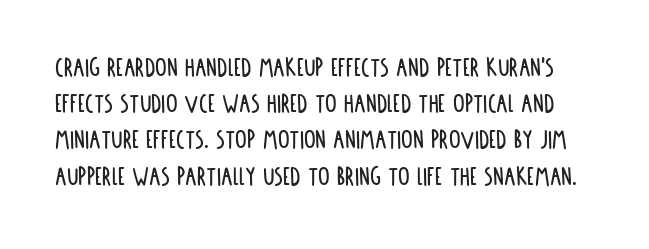
Q: Is the text italic (slanted)? A: No, it is upright.
Q: Is the typeface a serif or a sans-serif typeface? A: Sans-serif.
Q: Is the text underlined? A: No.
Q: Is the spacing between letters normal or unusually wide? A: Normal.
Q: Is the spacing between lines tight, normal or loose? A: Normal.
Q: Width (condensed, normal, or wide)? A: Condensed.
Q: Stroke contrast? A: Low.
Q: x-height? A: Large.
Q: Monospaced? A: No.
